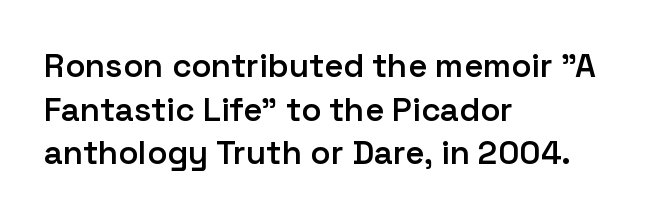
{"serif": "no", "italic": "no", "bold": "semi", "weight": "semibold", "width": "normal", "stroke_contrast": "low", "x_height": "medium", "monospaced": "no", "underline": "no", "align": "left", "line_spacing": "normal", "line_spacing_ratio": 1.32, "letter_spacing": "normal", "letter_spacing_em": 0.0, "glyph_px": 33}
